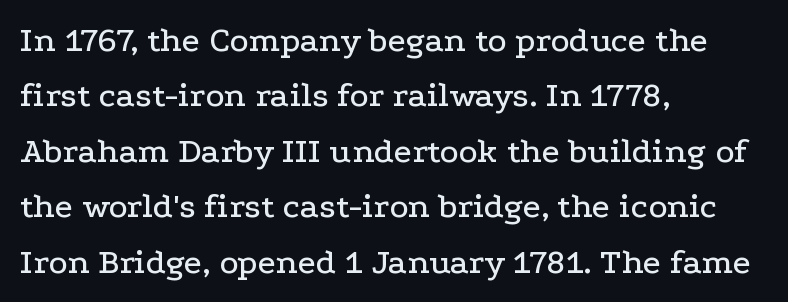
The image shows 36 px wide serif type, upright; set left-aligned, normal line spacing (1.54x), normal letter spacing, not underlined; low stroke contrast and a medium x-height.
